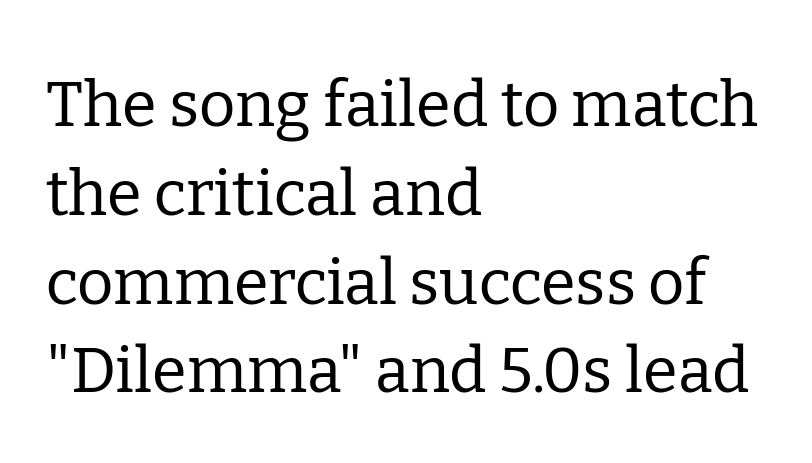
{"serif": "yes", "italic": "no", "bold": "no", "weight": "regular", "width": "normal", "stroke_contrast": "low", "x_height": "medium", "monospaced": "no", "underline": "no", "align": "left", "line_spacing": "normal", "line_spacing_ratio": 1.41, "letter_spacing": "normal", "letter_spacing_em": 0.0, "glyph_px": 63}
